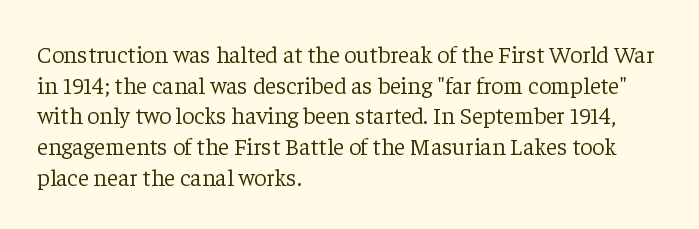
{"italic": "no", "bold": "no", "underline": "no", "align": "left", "line_spacing": "normal", "line_spacing_ratio": 1.28, "letter_spacing": "normal", "letter_spacing_em": 0.0, "glyph_px": 24}
